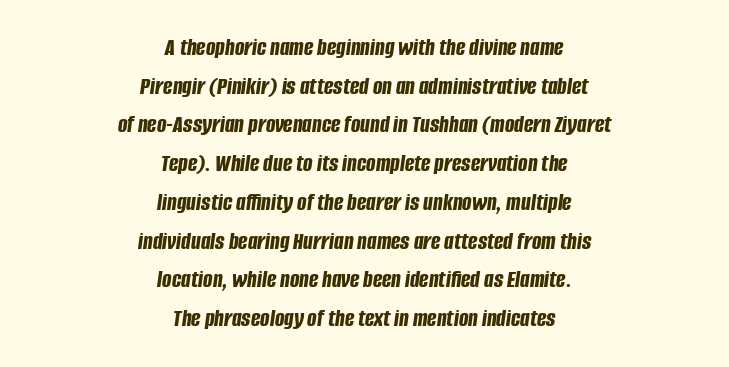
The image shows 25 px bold type, italic (leaning right); set centered, normal line spacing (1.55x), normal letter spacing, not underlined.
